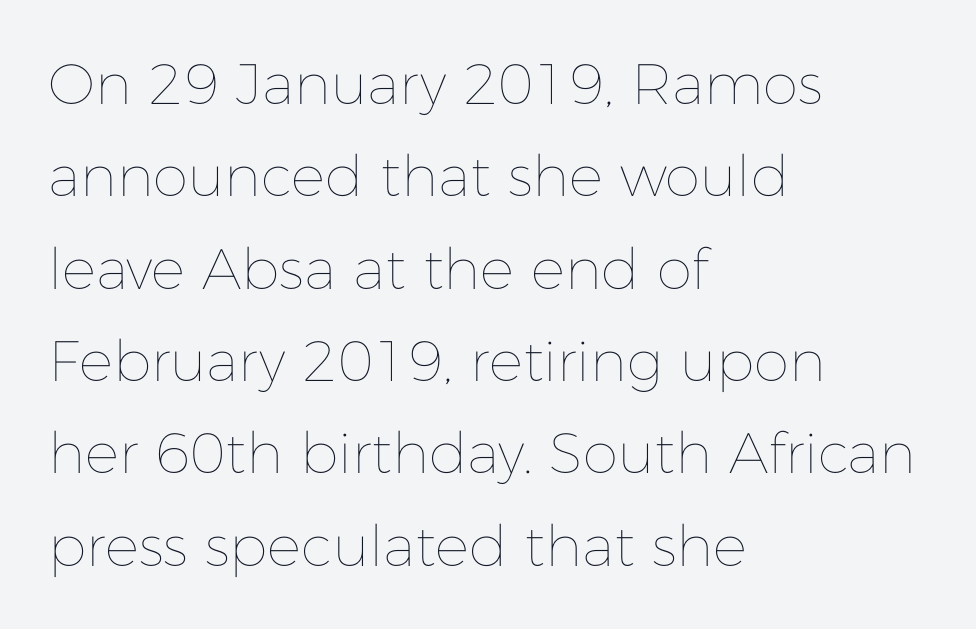
The image shows 57 px thin type, upright; set left-aligned, normal line spacing (1.62x), normal letter spacing, not underlined; low stroke contrast and a medium x-height.
